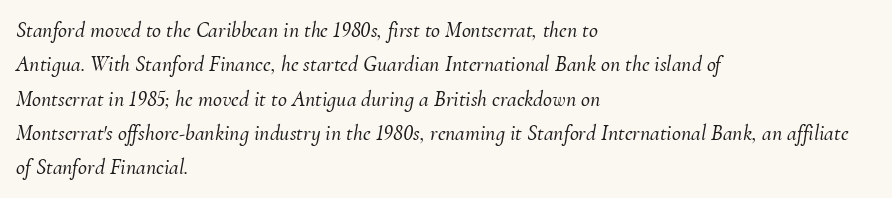
{"italic": "yes", "lean": "right", "slant_degrees": 10, "underline": "no", "align": "left", "line_spacing": "normal", "line_spacing_ratio": 1.56, "letter_spacing": "normal", "letter_spacing_em": 0.0, "glyph_px": 22}
